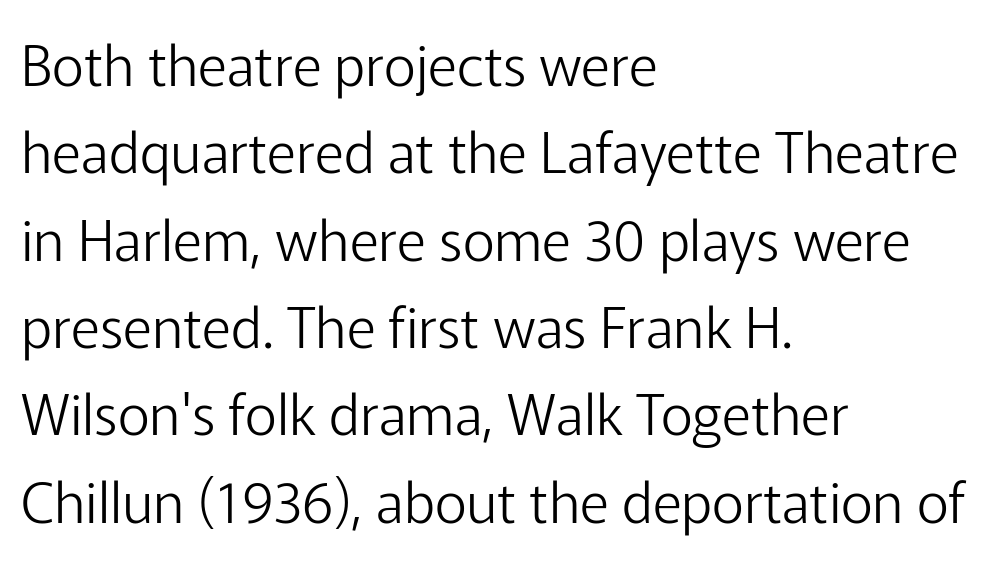
Q: Is the text bold? A: No.
Q: Is the text italic (slanted)? A: No, it is upright.
Q: Is the typeface a serif or a sans-serif typeface? A: Sans-serif.
Q: Is the text underlined? A: No.
Q: How is the paragraph aligned? A: Left-aligned.
Q: Is the spacing between letters normal or unusually wide? A: Normal.
Q: Is the spacing between lines tight, normal or loose? A: Normal.
Q: Width (condensed, normal, or wide)? A: Normal.
Q: Stroke contrast? A: Low.
Q: x-height? A: Medium.
Q: Monospaced? A: No.
